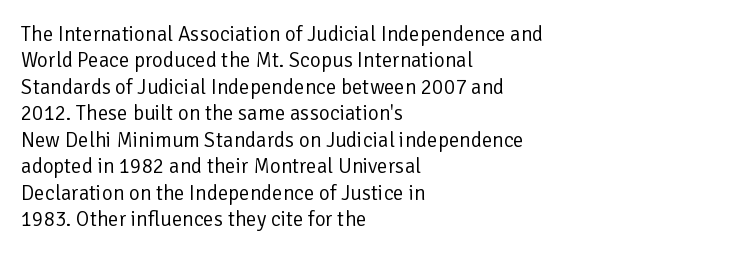
Q: Is the text bold? A: No.
Q: Is the text italic (slanted)? A: No, it is upright.
Q: Is the text underlined? A: No.
Q: How is the paragraph aligned? A: Left-aligned.
Q: Is the spacing between letters normal or unusually wide? A: Normal.
Q: Is the spacing between lines tight, normal or loose? A: Normal.
